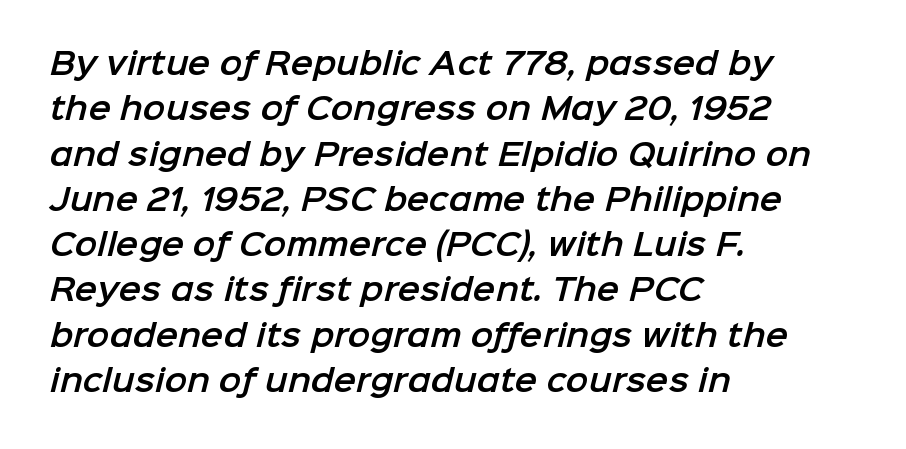
You could not count columns in this text — the font is proportionally spaced. The space directly below the letters is spotless. Horizontal alignment here is leftward, the default for most running prose. Type style note: lacks serifs. A typesetter would call this zero additional tracking. Regarding leading, the lines here are spaced in the standard way.
